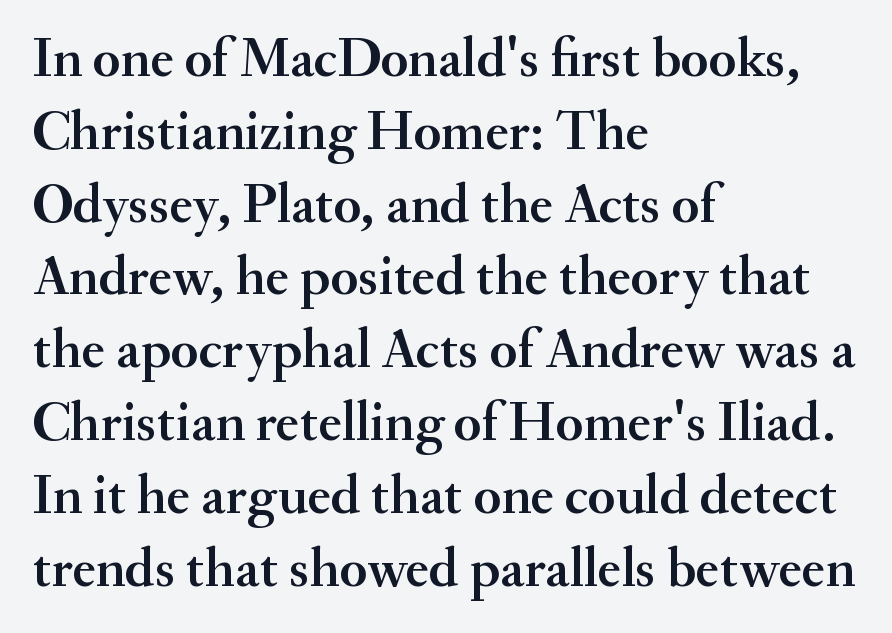
The passage shown stacks its lines at a standard gap. Nothing unusual about the tracking: characters are spaced as the font intends. Every stem runs plumb, perpendicular to the baseline. These lines stack with their left ends in a neat column. Is this a sans? No — the strokes have serifs.
